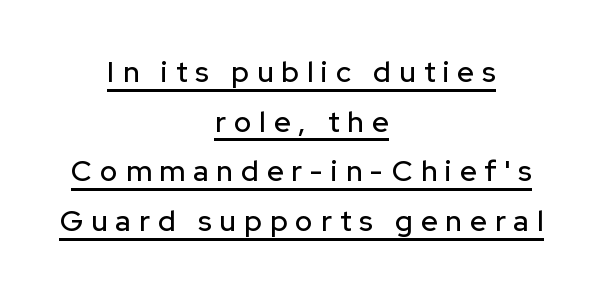
{"serif": "no", "italic": "no", "width": "normal", "stroke_contrast": "low", "x_height": "medium", "monospaced": "no", "underline": "yes", "align": "center", "line_spacing_ratio": 1.71, "letter_spacing": "wide", "letter_spacing_em": 0.28, "glyph_px": 29}
